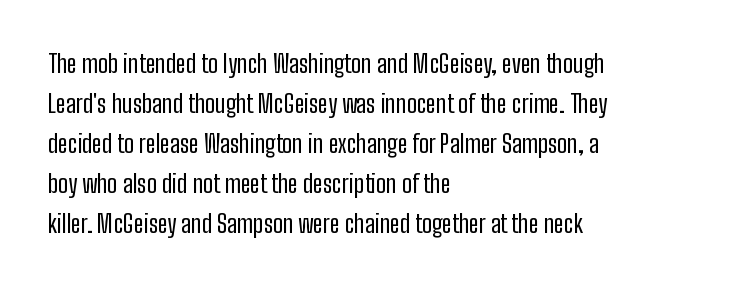
The image shows 25 px text type, upright; set left-aligned, normal line spacing (1.6x), normal letter spacing, not underlined.
